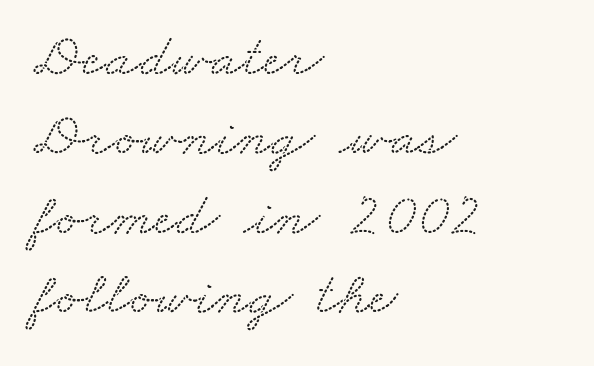
{"serif": "yes", "width": "wide", "stroke_contrast": "low", "x_height": "small", "monospaced": "no", "underline": "no", "align": "left", "line_spacing": "normal", "line_spacing_ratio": 1.3, "letter_spacing": "normal", "letter_spacing_em": 0.0, "glyph_px": 61}
